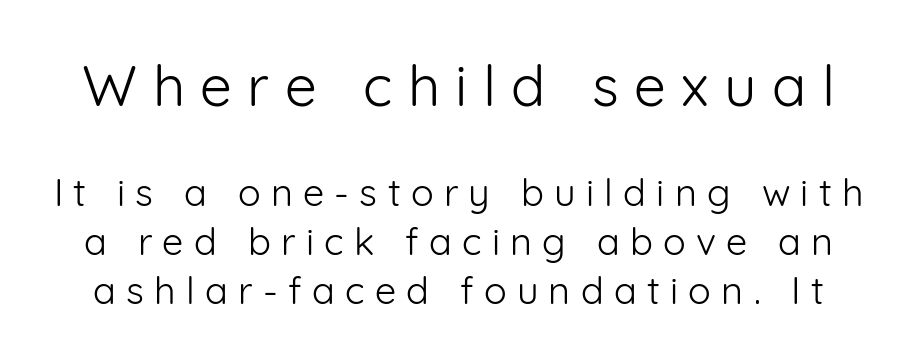
Rule under the text: the space is simply empty. These lines sit exactly where default settings would place them. Words appear elongated and porous because spacing is wide. Here the designer chose a conventional face with non-uniform glyph widths.
